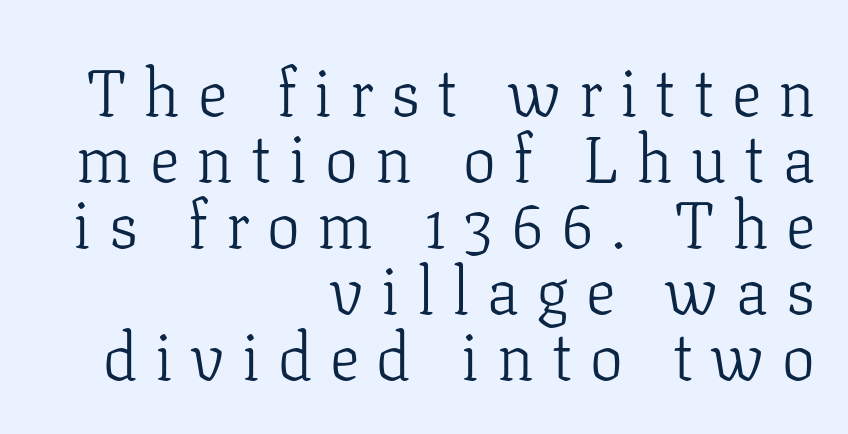
The image shows 66 px light serif type, upright; set right-aligned, tight line spacing (1.0x), unusually wide letter spacing (+0.27 em), not underlined; low stroke contrast and a medium x-height.
